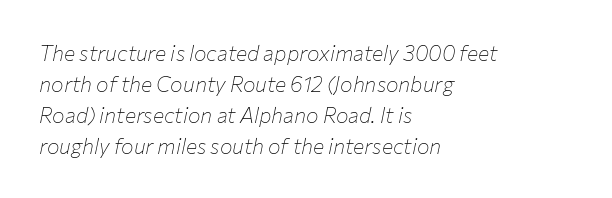
Regarding leading, the lines here are spaced in the standard way. Summary of weight: not heavy and not bold. Layout note: lines flush left. Posture: slanted. The passage shown is not underscored anywhere. The line texture is even and compact thanks to regular tracking.
